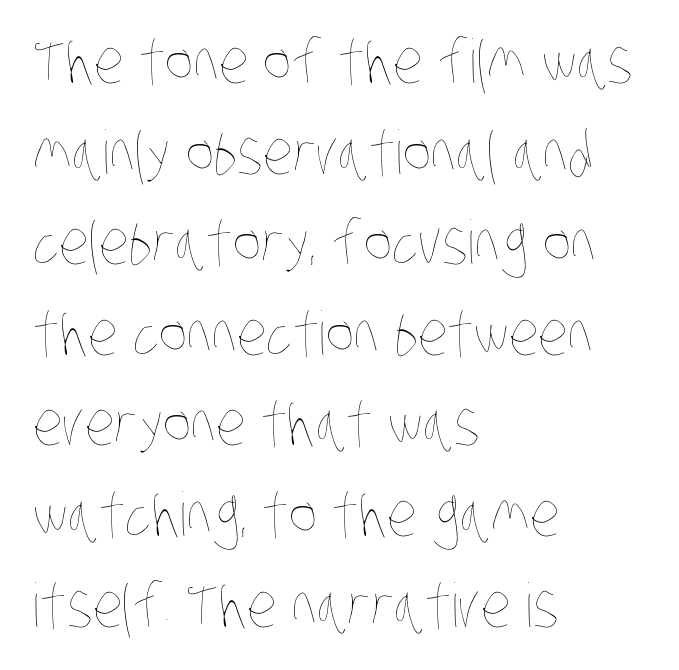
{"bold": "no", "weight": "thin", "width": "condensed", "stroke_contrast": "low", "x_height": "large", "monospaced": "no", "underline": "no", "align": "left", "line_spacing": "normal", "line_spacing_ratio": 1.51, "letter_spacing": "normal", "letter_spacing_em": 0.0, "glyph_px": 60}
